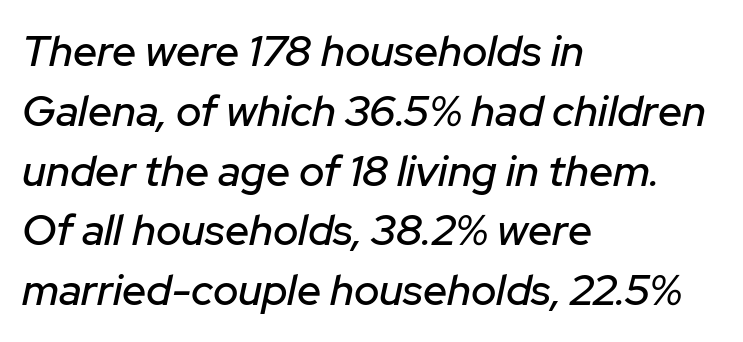
The image shows 43 px text type, italic (leaning right); set left-aligned, normal line spacing (1.39x), normal letter spacing, not underlined; low stroke contrast and a medium x-height.
